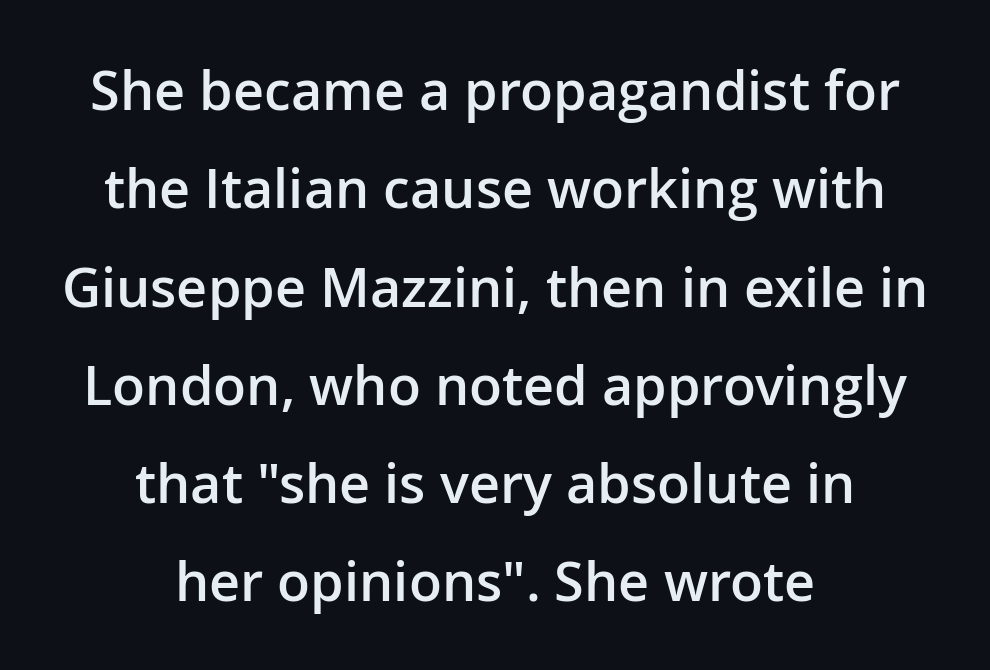
Q: Is the text bold? A: Semi-bold.
Q: Is the text italic (slanted)? A: No, it is upright.
Q: Is the typeface a serif or a sans-serif typeface? A: Sans-serif.
Q: Is the text underlined? A: No.
Q: How is the paragraph aligned? A: Centered.
Q: Is the spacing between letters normal or unusually wide? A: Normal.
Q: Width (condensed, normal, or wide)? A: Normal.
Q: Stroke contrast? A: Low.
Q: x-height? A: Medium.
Q: Monospaced? A: No.
